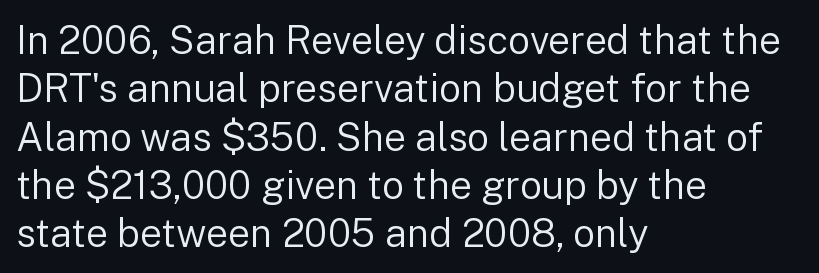
{"serif": "no", "italic": "no", "bold": "no", "weight": "regular", "width": "normal", "stroke_contrast": "low", "x_height": "medium", "monospaced": "no", "underline": "no", "align": "left", "line_spacing_ratio": 1.24, "letter_spacing": "normal", "letter_spacing_em": 0.0, "glyph_px": 39}
